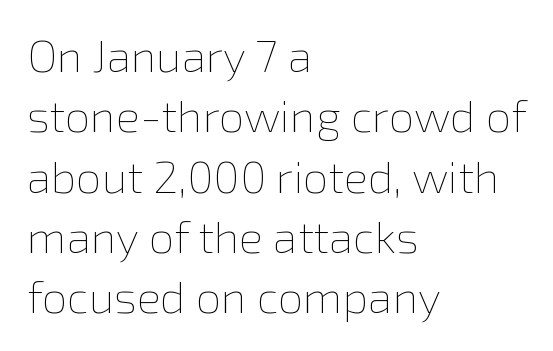
Tracking value appears to be zero — textbook default spacing. Normally led — the rows are evenly, conventionally spaced. Designer's note — italics off, roman on. Alignment: flush left.
